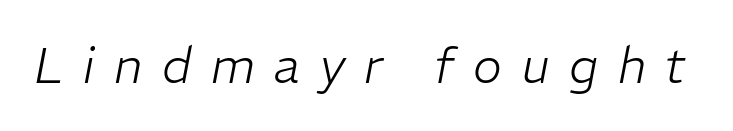
{"italic": "yes", "lean": "right", "slant_degrees": 11, "bold": "no", "weight": "light", "width": "normal", "stroke_contrast": "low", "x_height": "medium", "monospaced": "no", "underline": "no", "letter_spacing": "wide", "letter_spacing_em": 0.4, "glyph_px": 49}
